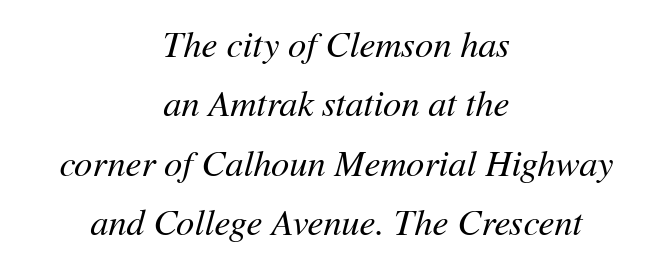
The image shows 36 px regular-weight type, italic (leaning right); set centered, normal line spacing (1.65x), normal letter spacing, not underlined; medium stroke contrast and a medium x-height.
